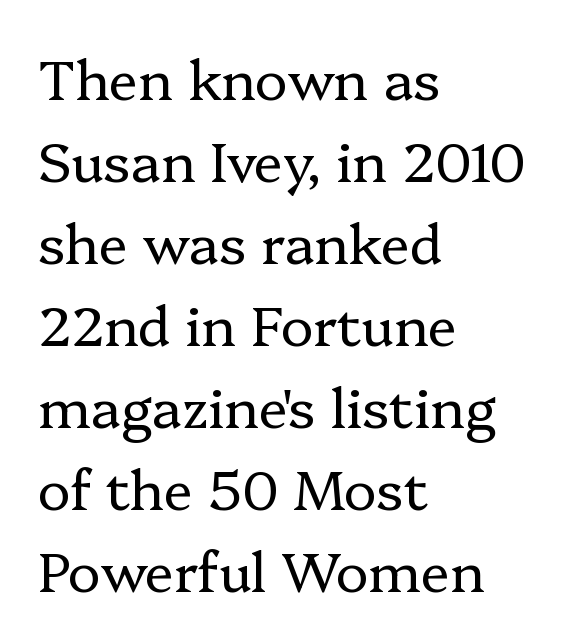
{"serif": "yes", "italic": "no", "bold": "no", "weight": "regular", "width": "normal", "stroke_contrast": "low", "x_height": "medium", "monospaced": "no", "underline": "no", "align": "left", "line_spacing": "normal", "line_spacing_ratio": 1.49, "letter_spacing": "normal", "letter_spacing_em": 0.0, "glyph_px": 55}
